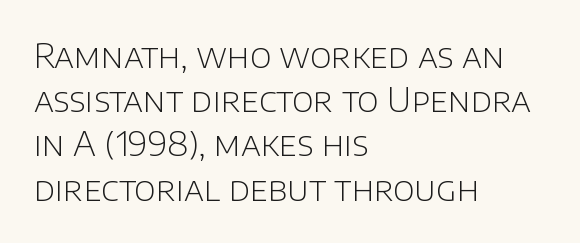
{"serif": "no", "italic": "no", "bold": "no", "weight": "light", "width": "normal", "stroke_contrast": "low", "x_height": "large", "monospaced": "no", "underline": "no", "align": "left", "line_spacing": "normal", "line_spacing_ratio": 1.34, "letter_spacing": "normal", "letter_spacing_em": 0.0, "glyph_px": 33}
